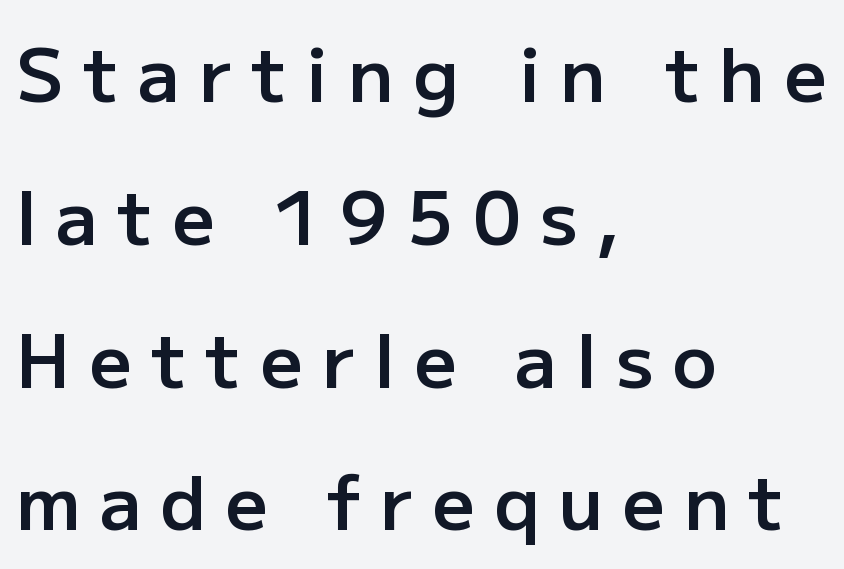
{"serif": "no", "italic": "no", "bold": "semi", "weight": "semibold", "width": "normal", "stroke_contrast": "low", "x_height": "medium", "monospaced": "no", "underline": "no", "align": "left", "line_spacing": "loose", "line_spacing_ratio": 1.93, "letter_spacing": "wide", "letter_spacing_em": 0.26, "glyph_px": 74}
